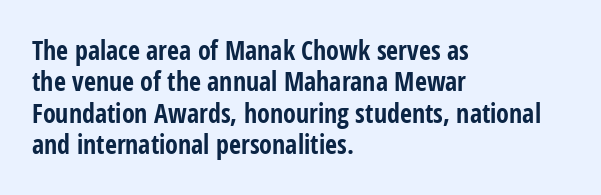
The image shows 26 px bold type, upright; set left-aligned, line spacing 1.21x, normal letter spacing, not underlined.
